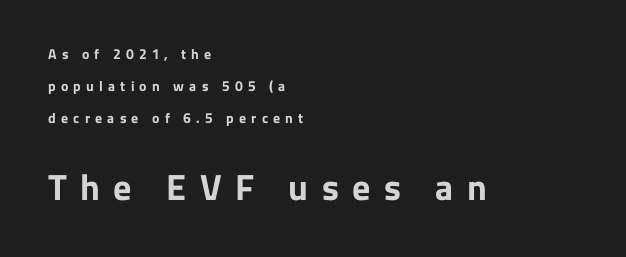
The image shows 36 px bold sans-serif type, upright; set left-aligned, loose line spacing (2.29x), unusually wide letter spacing (+0.37 em), not underlined; the second (bottom) block is 2.57x larger; low stroke contrast and a medium x-height.
